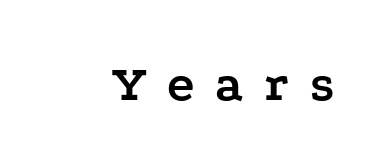
Q: Is the text bold? A: Yes.
Q: Is the text italic (slanted)? A: No, it is upright.
Q: Is the typeface a serif or a sans-serif typeface? A: Serif.
Q: Is the text underlined? A: No.
Q: Is the spacing between letters normal or unusually wide? A: Unusually wide.
Q: Width (condensed, normal, or wide)? A: Wide.
Q: Stroke contrast? A: Low.
Q: x-height? A: Medium.
Q: Monospaced? A: No.
